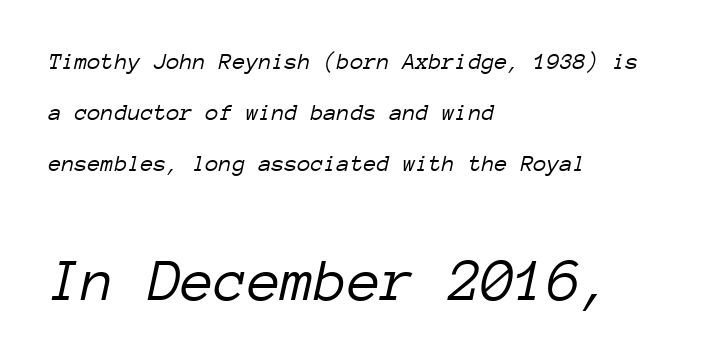
The image shows 61 px light type, italic (leaning right), monospaced; set left-aligned, loose line spacing (2.12x), normal letter spacing, not underlined; the second (bottom) block is 2.54x larger; low stroke contrast and a medium x-height.
